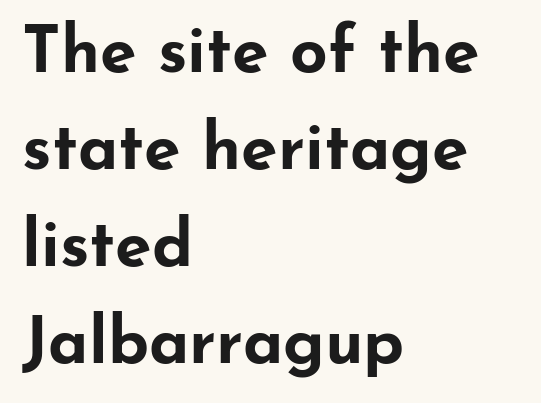
In terms of posture, this sample is upright. Where is the straight margin? On the left. Plain, unruled lines of type. Nothing unusual about the tracking: characters are spaced as the font intends.
